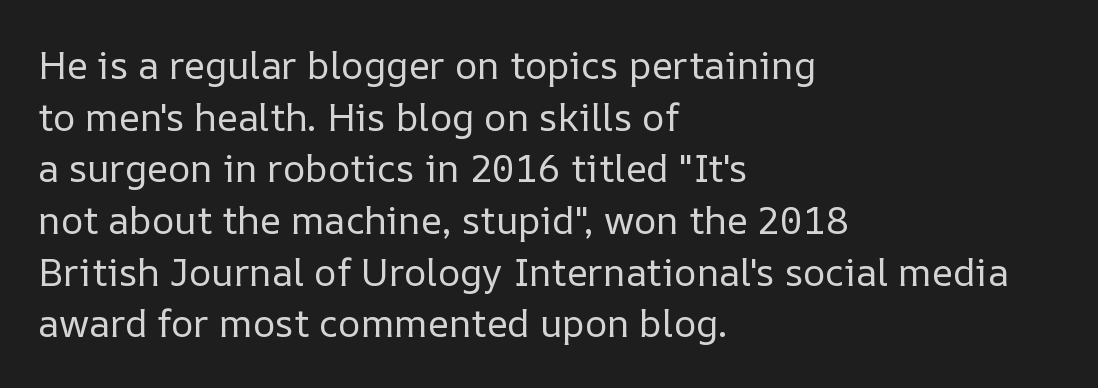
{"italic": "no", "bold": "no", "weight": "regular", "width": "normal", "stroke_contrast": "low", "x_height": "medium", "monospaced": "no", "underline": "no", "align": "left", "line_spacing": "normal", "line_spacing_ratio": 1.36, "letter_spacing": "normal", "letter_spacing_em": 0.0, "glyph_px": 38}
